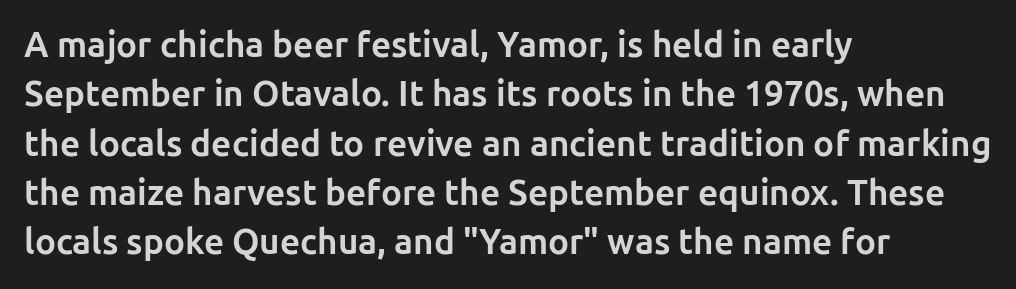
Q: Is the text bold? A: Yes.
Q: Is the text italic (slanted)? A: No, it is upright.
Q: Is the typeface a serif or a sans-serif typeface? A: Sans-serif.
Q: Is the text underlined? A: No.
Q: How is the paragraph aligned? A: Left-aligned.
Q: Is the spacing between letters normal or unusually wide? A: Normal.
Q: Is the spacing between lines tight, normal or loose? A: Normal.
Q: Width (condensed, normal, or wide)? A: Normal.
Q: Stroke contrast? A: Low.
Q: x-height? A: Medium.
Q: Monospaced? A: No.
